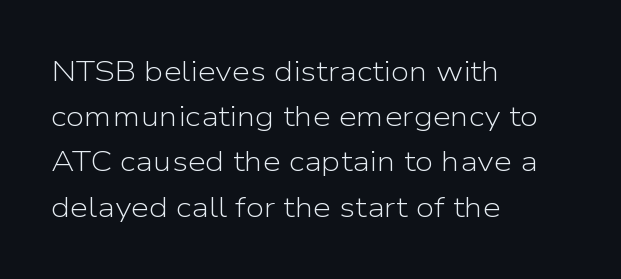
The image shows 29 px light sans-serif type, upright; set left-aligned, normal line spacing (1.56x), normal letter spacing, not underlined; low stroke contrast and a medium x-height.
